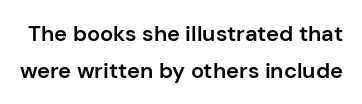
Set as a demibold, roughly 600 on the weight scale. Letters rest on an invisible, unmarked baseline. The gaps between neighbouring characters are ordinary and unremarkable. The letters stand straight up with perfectly vertical stems. Is there much room between lines? A standard amount, neither cramped nor airy.
